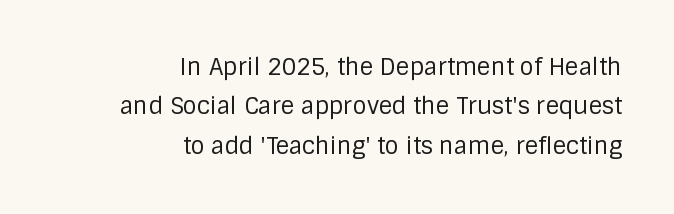
{"italic": "no", "bold": "no", "underline": "no", "align": "right", "line_spacing_ratio": 1.71, "letter_spacing": "normal", "letter_spacing_em": 0.0, "glyph_px": 23}
